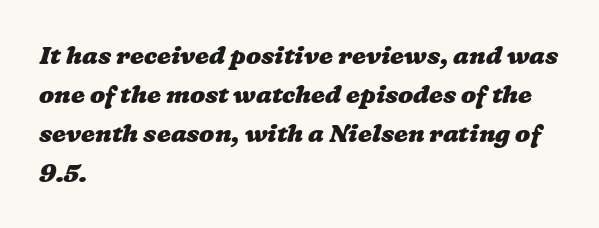
The image shows 25 px bold type; set left-aligned, normal line spacing (1.57x), normal letter spacing, not underlined.
